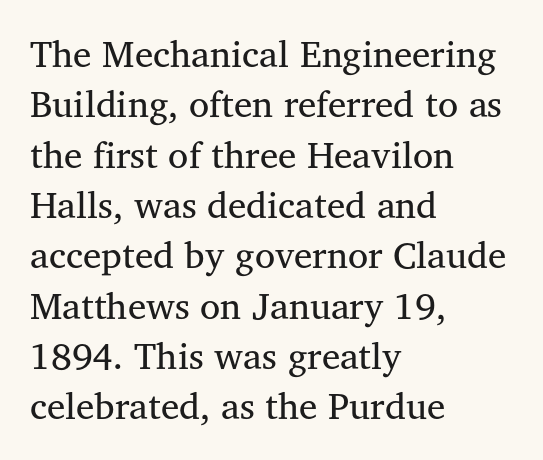
The string is rendered with underlining switched off. Do the characters align in a grid? No, the font is proportional. What stands out about the letter spacing? Nothing — it is the standard amount. The lettering stays uniformly vertical, giving the passage a roman look. Each line starts at the same left margin while the right side varies.
